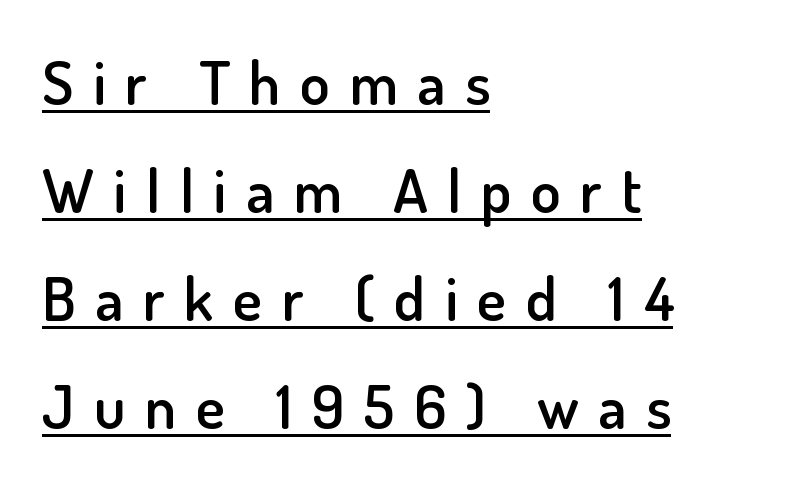
Layout note: lines flush left. Think of a printed novel: that variable character pitch is what you see here. The lettering stays uniformly vertical, giving the passage a roman look. Compared with an ordinary text face, these strokes are moderately heavier — a semibold. Like a heading marked for emphasis, these lines bear an underscore.
